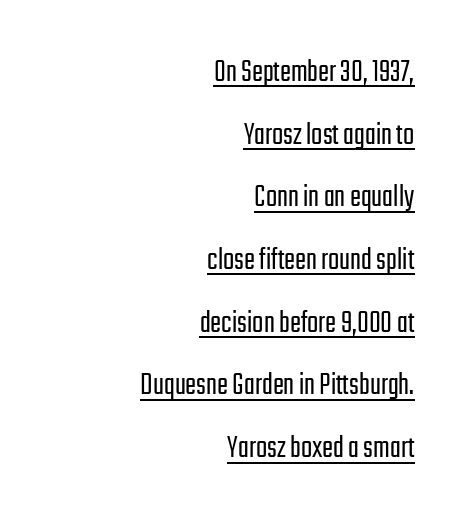
Q: Is the text bold? A: No.
Q: Is the text italic (slanted)? A: No, it is upright.
Q: Is the typeface a serif or a sans-serif typeface? A: Sans-serif.
Q: Is the text underlined? A: Yes.
Q: How is the paragraph aligned? A: Right-aligned.
Q: Is the spacing between letters normal or unusually wide? A: Normal.
Q: Is the spacing between lines tight, normal or loose? A: Loose.
Q: Width (condensed, normal, or wide)? A: Condensed.
Q: Stroke contrast? A: Low.
Q: x-height? A: Medium.
Q: Monospaced? A: No.
